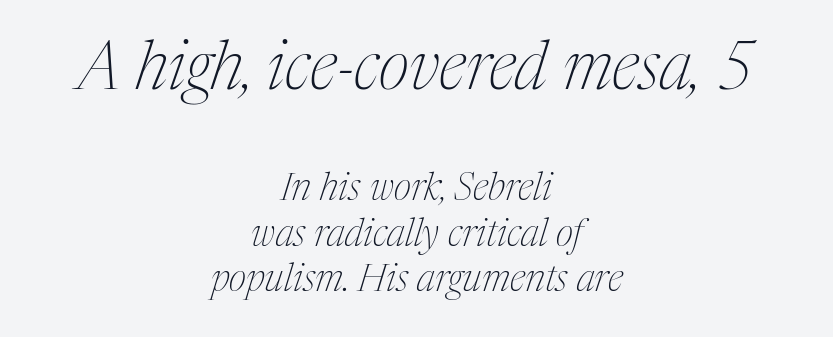
Q: Is the text bold? A: No.
Q: Is the text italic (slanted)? A: Yes, it leans right by about 17 degrees.
Q: Is the typeface a serif or a sans-serif typeface? A: Serif.
Q: Is the text underlined? A: No.
Q: How is the paragraph aligned? A: Centered.
Q: Is the spacing between letters normal or unusually wide? A: Normal.
Q: Which block of text is set in a larger size, the first (top) or the second (bottom)? A: The first (top) one.
Q: Width (condensed, normal, or wide)? A: Condensed.
Q: Stroke contrast? A: Medium.
Q: x-height? A: Medium.
Q: Monospaced? A: No.
